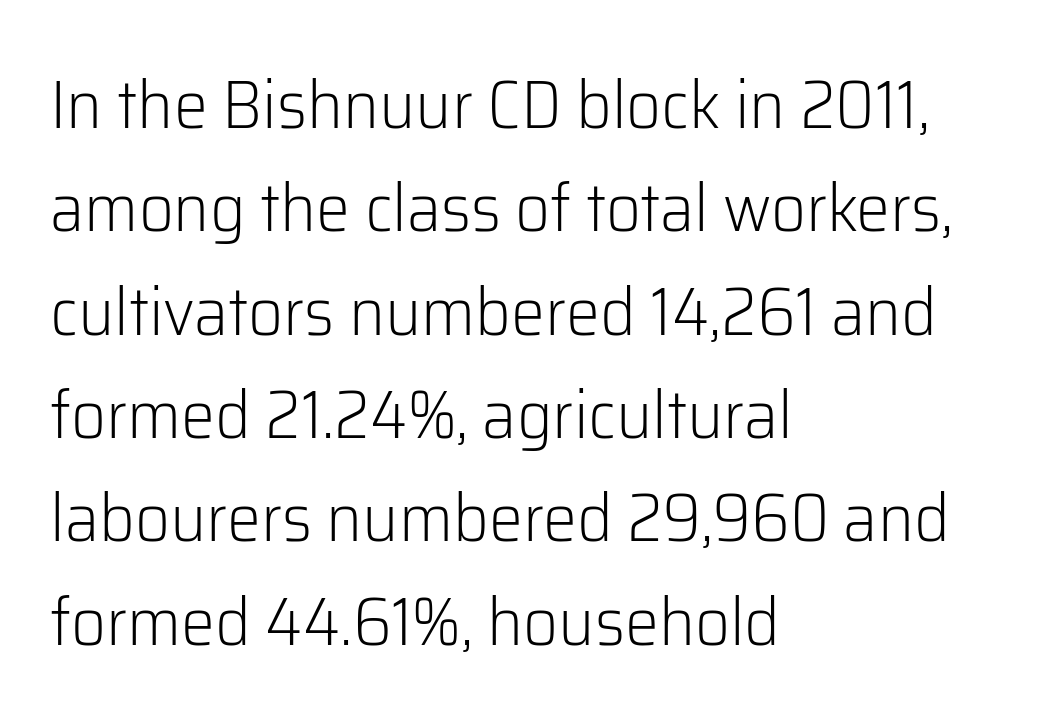
Inter-character spacing is left at the font's built-in metrics. The rendering uses a moderate line-height, typical for paragraphs. The face looks like a standard text weight, possibly lighter. This sample uses a sans-serif face.
